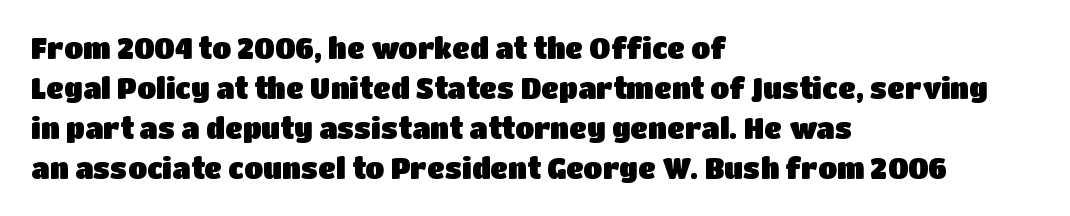
{"serif": "no", "italic": "no", "width": "normal", "stroke_contrast": "low", "x_height": "large", "monospaced": "no", "underline": "no", "align": "left", "line_spacing": "normal", "line_spacing_ratio": 1.43, "letter_spacing": "normal", "letter_spacing_em": 0.0, "glyph_px": 28}
